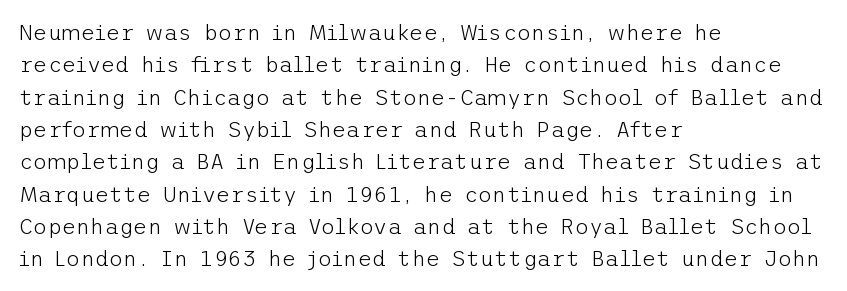
Does extra space separate the letters? No, they use regular spacing. Compared with a typical body face, this is equally light or lighter still. Casual observation: everything's shoved over to the left. This sample keeps an unexceptional amount of space between lines.
